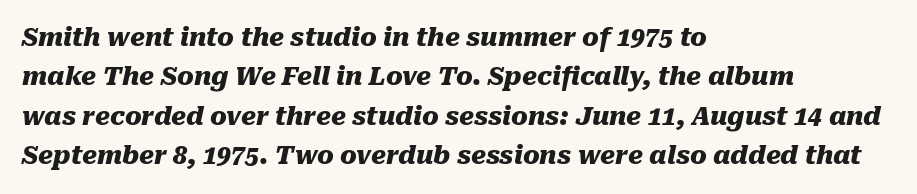
The image shows 25 px bold type, italic (leaning right); set left-aligned, normal line spacing (1.58x), normal letter spacing, not underlined.
